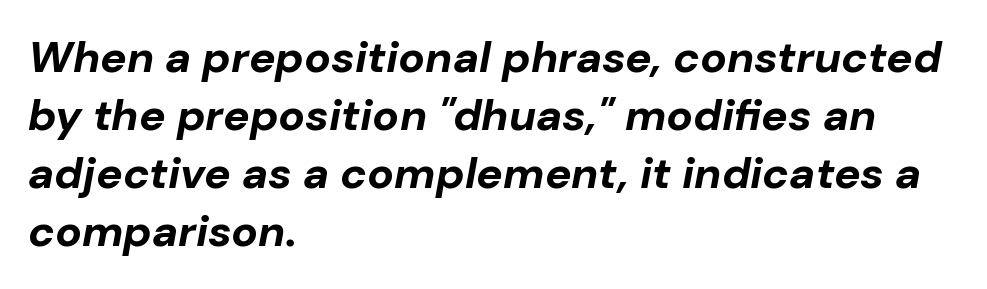
Q: Is the text bold? A: Yes.
Q: Is the text italic (slanted)? A: Yes, it leans right by about 10 degrees.
Q: Is the text underlined? A: No.
Q: How is the paragraph aligned? A: Left-aligned.
Q: Is the spacing between letters normal or unusually wide? A: Normal.
Q: Is the spacing between lines tight, normal or loose? A: Normal.
Q: Width (condensed, normal, or wide)? A: Normal.
Q: Stroke contrast? A: Low.
Q: x-height? A: Medium.
Q: Monospaced? A: No.
